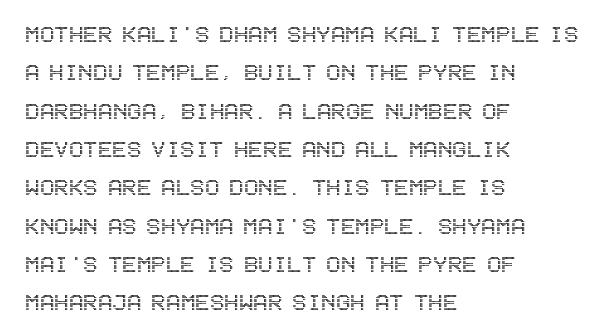
Compared with typical paragraphs, the rows here are spaced about the same. Posture: straight, roman, zero tilt. Inter-character spacing is left at the font's built-in metrics. The space beneath each line is pristine and unruled. The compositor pushed each line to the left boundary.
